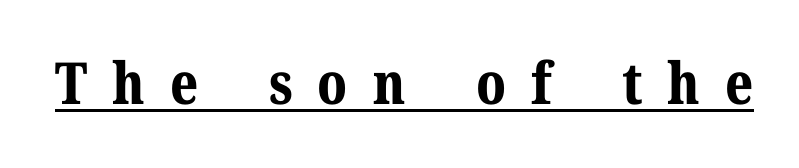
Q: Is the text bold? A: Yes.
Q: Is the text italic (slanted)? A: No, it is upright.
Q: Is the typeface a serif or a sans-serif typeface? A: Serif.
Q: Is the text underlined? A: Yes.
Q: Is the spacing between letters normal or unusually wide? A: Unusually wide.
Q: Width (condensed, normal, or wide)? A: Normal.
Q: Stroke contrast? A: Medium.
Q: x-height? A: Medium.
Q: Monospaced? A: No.
